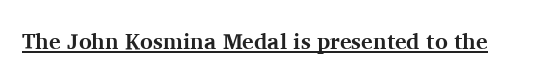
The face used here is rendered with its standard letterfit. These lines were composed using upright roman letters. Strokes here are thick enough to call this a true bold. Is there an underline? Yes — a line sits under the letters.
